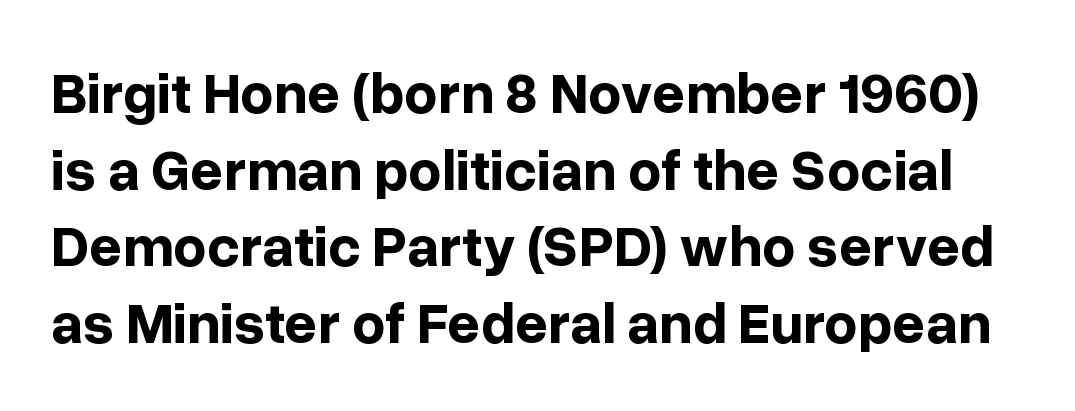
{"serif": "no", "italic": "no", "bold": "yes", "weight": "bold", "width": "normal", "stroke_contrast": "low", "x_height": "medium", "monospaced": "no", "underline": "no", "line_spacing": "normal", "line_spacing_ratio": 1.32, "letter_spacing": "normal", "letter_spacing_em": 0.0, "glyph_px": 58}
